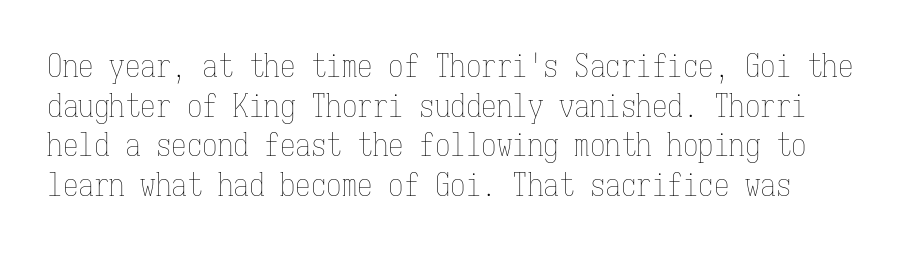
{"italic": "no", "bold": "no", "weight": "thin", "width": "condensed", "stroke_contrast": "low", "x_height": "medium", "monospaced": "yes", "underline": "no", "line_spacing": "normal", "line_spacing_ratio": 1.28, "letter_spacing": "normal", "letter_spacing_em": 0.0, "glyph_px": 31}
